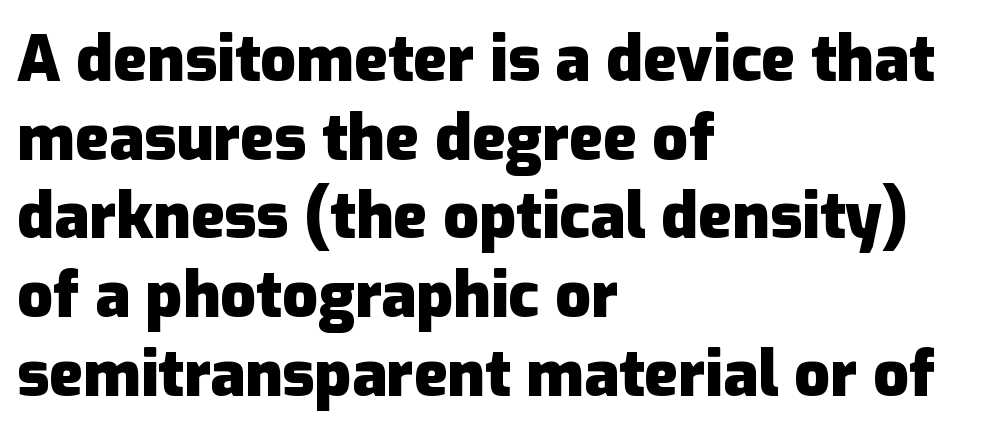
{"serif": "no", "italic": "no", "bold": "yes", "weight": "heavy", "width": "normal", "stroke_contrast": "low", "x_height": "medium", "monospaced": "no", "underline": "no", "align": "left", "line_spacing": "normal", "line_spacing_ratio": 1.25, "letter_spacing": "normal", "letter_spacing_em": 0.0, "glyph_px": 63}
